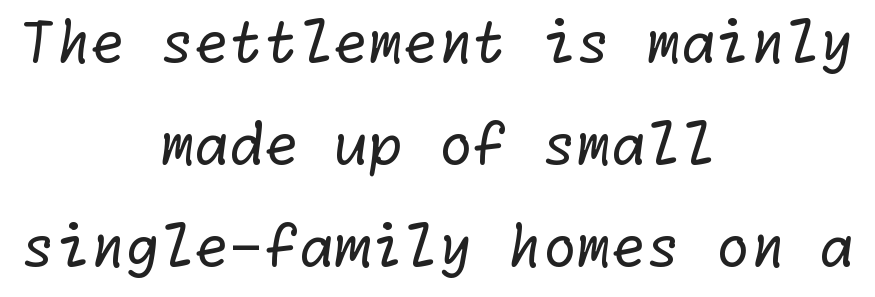
Q: Is the text bold? A: No.
Q: Is the typeface a serif or a sans-serif typeface? A: Sans-serif.
Q: Is the text underlined? A: No.
Q: How is the paragraph aligned? A: Centered.
Q: Is the spacing between letters normal or unusually wide? A: Normal.
Q: Width (condensed, normal, or wide)? A: Normal.
Q: Stroke contrast? A: Low.
Q: x-height? A: Medium.
